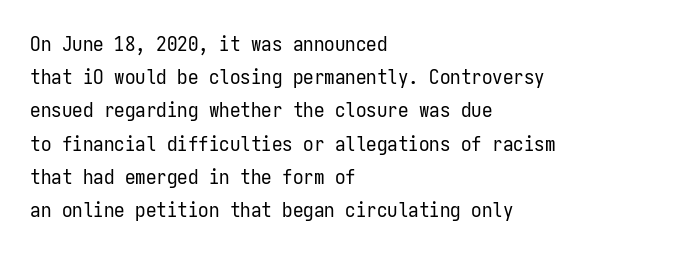
Q: Is the text bold? A: No.
Q: Is the text italic (slanted)? A: No, it is upright.
Q: Is the text underlined? A: No.
Q: How is the paragraph aligned? A: Left-aligned.
Q: Is the spacing between letters normal or unusually wide? A: Normal.
Q: Is the spacing between lines tight, normal or loose? A: Normal.
